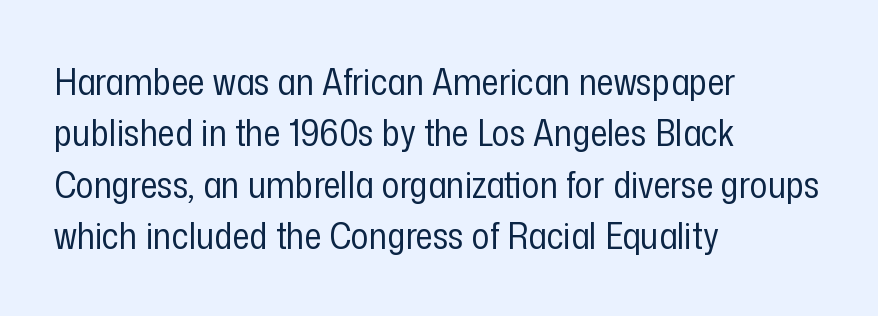
{"serif": "no", "italic": "no", "bold": "no", "weight": "regular", "width": "condensed", "stroke_contrast": "low", "x_height": "medium", "monospaced": "no", "underline": "no", "align": "left", "line_spacing": "normal", "line_spacing_ratio": 1.39, "letter_spacing": "normal", "letter_spacing_em": 0.0, "glyph_px": 37}
